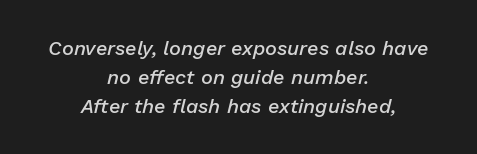
{"italic": "yes", "lean": "right", "slant_degrees": 13, "bold": "semi", "underline": "no", "align": "center", "line_spacing": "normal", "line_spacing_ratio": 1.44, "letter_spacing": "normal", "letter_spacing_em": 0.0, "glyph_px": 20}
